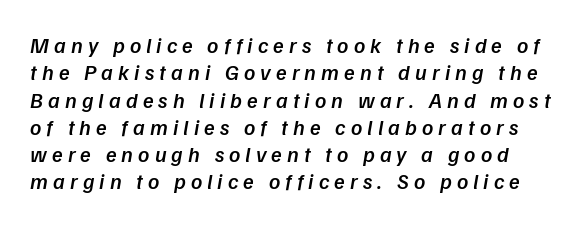
{"bold": "semi", "underline": "no", "line_spacing_ratio": 1.24, "letter_spacing": "wide", "letter_spacing_em": 0.23, "glyph_px": 22}
